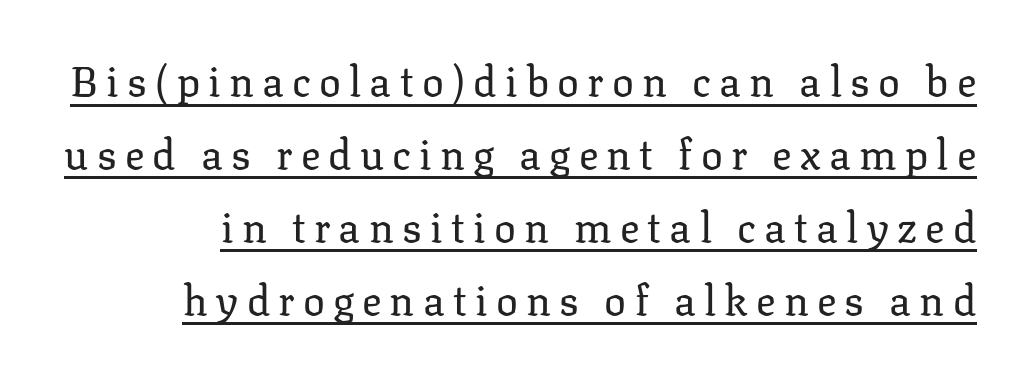
Q: Is the text bold? A: No.
Q: Is the text italic (slanted)? A: No, it is upright.
Q: Is the typeface a serif or a sans-serif typeface? A: Serif.
Q: Is the text underlined? A: Yes.
Q: Is the spacing between letters normal or unusually wide? A: Unusually wide.
Q: Width (condensed, normal, or wide)? A: Normal.
Q: Stroke contrast? A: Low.
Q: x-height? A: Medium.
Q: Monospaced? A: No.
